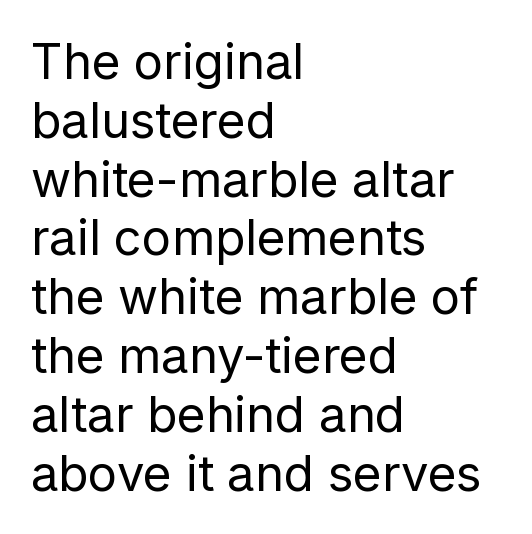
Each letter's strokes conclude bluntly, with no projecting serifs. This rendering leaves character spacing at its baseline value. You can tell it's not italic because the verticals are truly vertical. This sample is left-justified, so line endings fall wherever the words run out. Vertical stems look standard width or narrower in stroke.
